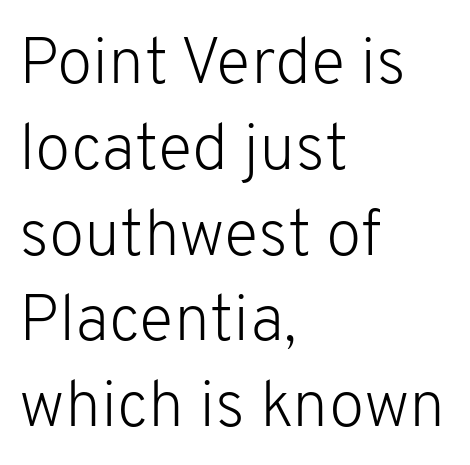
The image shows 65 px light sans-serif type, upright; set left-aligned, normal line spacing (1.32x), normal letter spacing, not underlined; low stroke contrast and a medium x-height.
